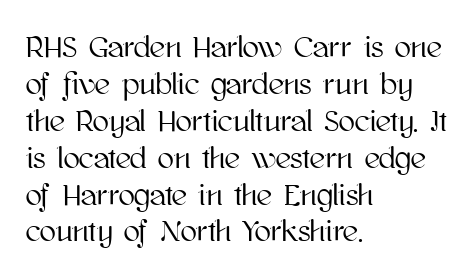
Varying glyph widths throughout — classic text-font behaviour. Tracking value appears to be zero — textbook default spacing. The space directly below the letters is spotless. Short and long lines alike share a common starting point at left. Italic? Not at all — the glyphs are vertical.
